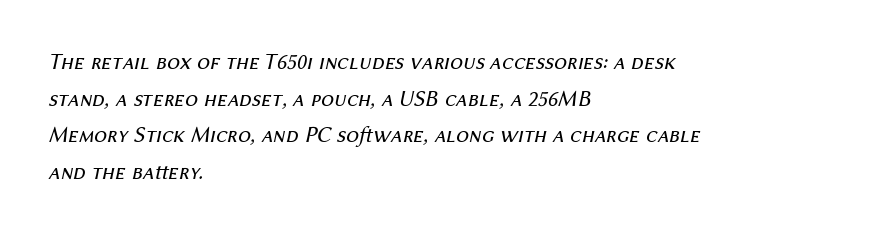
{"italic": "yes", "lean": "right", "slant_degrees": 12, "bold": "no", "underline": "no", "align": "left", "line_spacing": "normal", "line_spacing_ratio": 1.59, "letter_spacing": "normal", "letter_spacing_em": 0.0, "glyph_px": 23}
